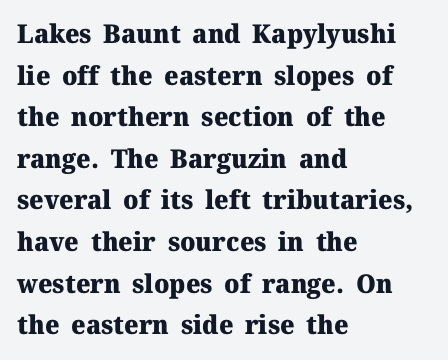
Q: Is the text bold? A: Yes.
Q: Is the text italic (slanted)? A: No, it is upright.
Q: Is the text underlined? A: No.
Q: How is the paragraph aligned? A: Left-aligned.
Q: Is the spacing between letters normal or unusually wide? A: Normal.
Q: Is the spacing between lines tight, normal or loose? A: Normal.
